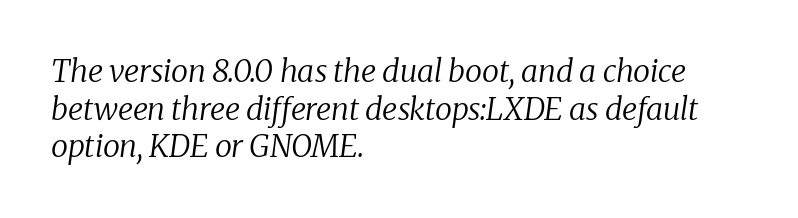
Q: Is the text bold? A: No.
Q: Is the text italic (slanted)? A: Yes, it leans right by about 8 degrees.
Q: Is the typeface a serif or a sans-serif typeface? A: Serif.
Q: Is the text underlined? A: No.
Q: How is the paragraph aligned? A: Left-aligned.
Q: Is the spacing between letters normal or unusually wide? A: Normal.
Q: Width (condensed, normal, or wide)? A: Normal.
Q: Stroke contrast? A: Low.
Q: x-height? A: Medium.
Q: Monospaced? A: No.
